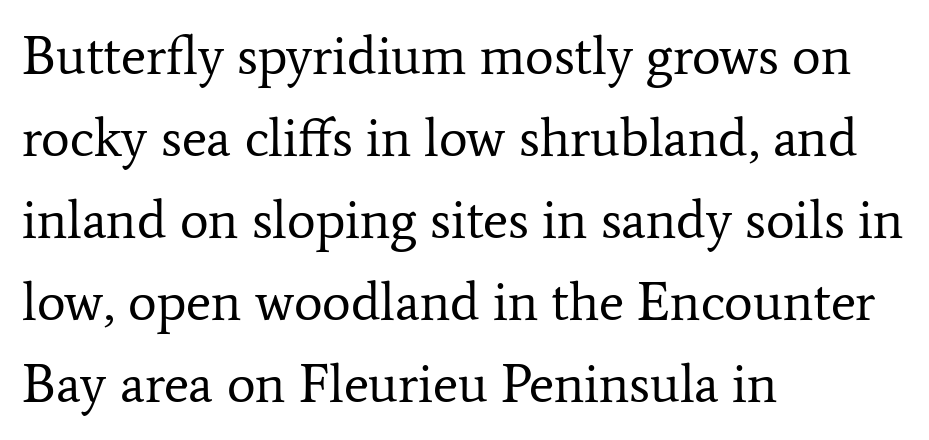
Q: Is the text bold? A: No.
Q: Is the text italic (slanted)? A: No, it is upright.
Q: Is the typeface a serif or a sans-serif typeface? A: Serif.
Q: Is the text underlined? A: No.
Q: How is the paragraph aligned? A: Left-aligned.
Q: Is the spacing between letters normal or unusually wide? A: Normal.
Q: Is the spacing between lines tight, normal or loose? A: Normal.
Q: Width (condensed, normal, or wide)? A: Normal.
Q: Stroke contrast? A: Low.
Q: x-height? A: Medium.
Q: Monospaced? A: No.
